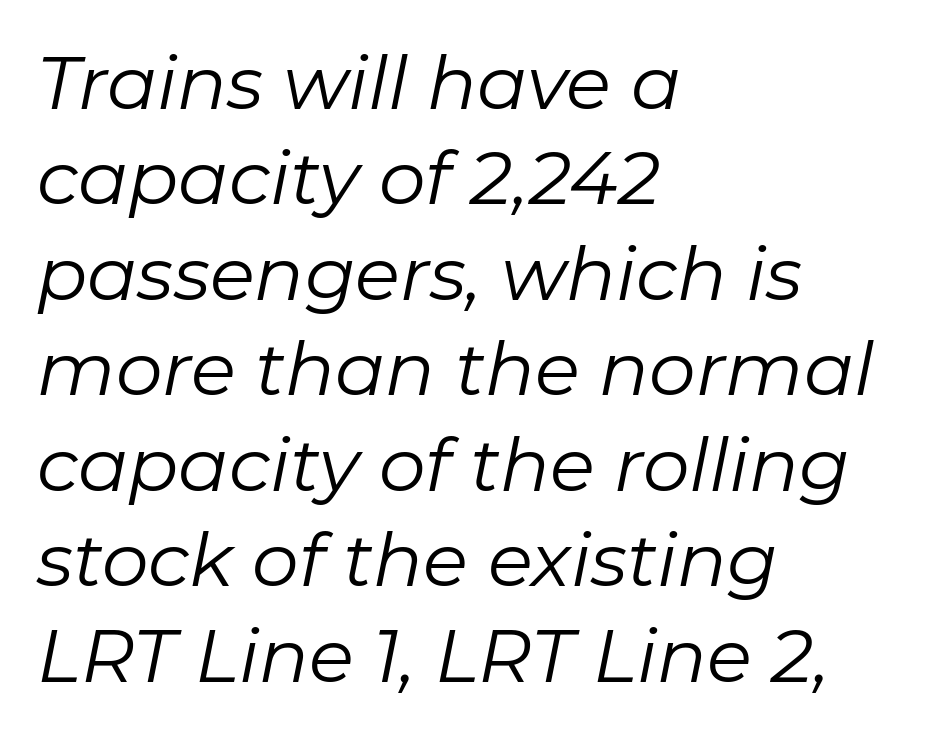
Q: Is the text bold? A: No.
Q: Is the text italic (slanted)? A: Yes, it leans right by about 11 degrees.
Q: Is the text underlined? A: No.
Q: How is the paragraph aligned? A: Left-aligned.
Q: Is the spacing between letters normal or unusually wide? A: Normal.
Q: Is the spacing between lines tight, normal or loose? A: Normal.
Q: Width (condensed, normal, or wide)? A: Normal.
Q: Stroke contrast? A: Low.
Q: x-height? A: Medium.
Q: Monospaced? A: No.
